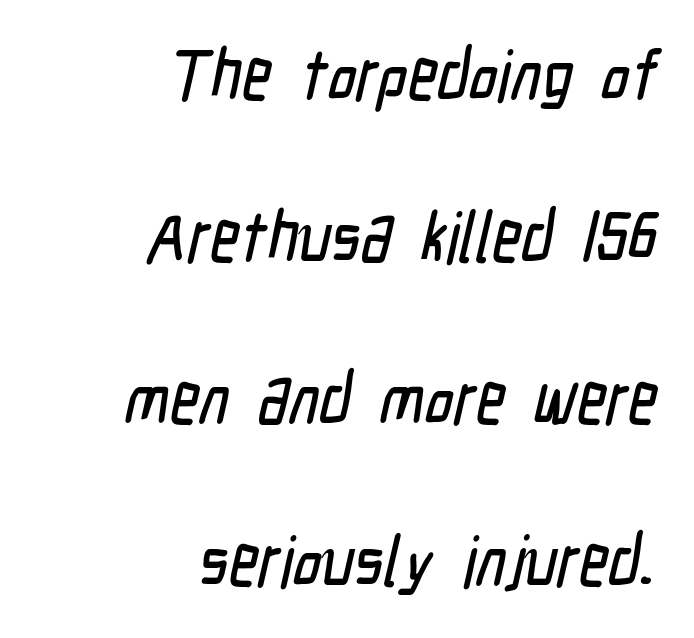
The space beneath each line is pristine and unruled. Proportional: the letters do not fall into vertical columns. You could call the tracking neutral — neither tight nor loose. The passage is arranged like a letterhead date or caption credit — flush right. Font category for this specimen: sans-serif.
